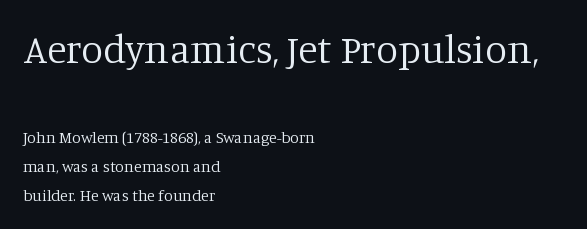
Large over small — that's the arrangement of the two blocks here. Compared with a centered layout, this one pins lines to the left instead. The passage shown is not bold in any degree. Do the letters lean? They stand straight. The words here are not underlined.
